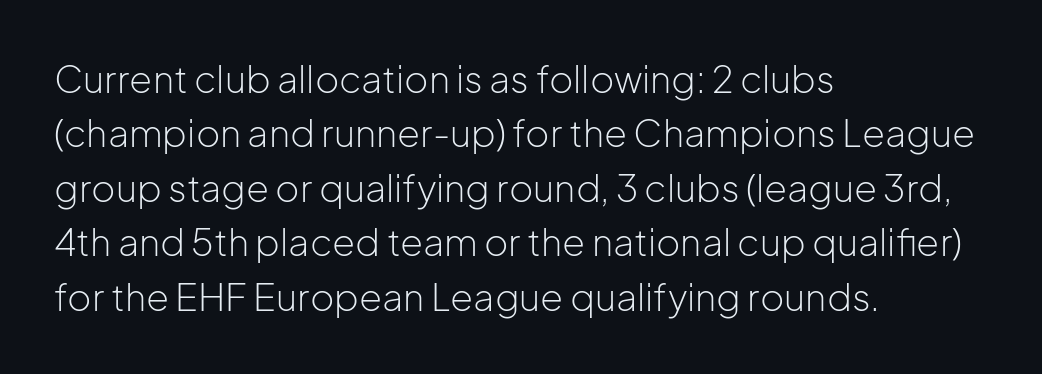
{"serif": "no", "italic": "no", "bold": "no", "weight": "light", "width": "normal", "stroke_contrast": "low", "x_height": "medium", "monospaced": "no", "underline": "no", "align": "left", "line_spacing": "normal", "line_spacing_ratio": 1.47, "letter_spacing": "normal", "letter_spacing_em": 0.0, "glyph_px": 37}
